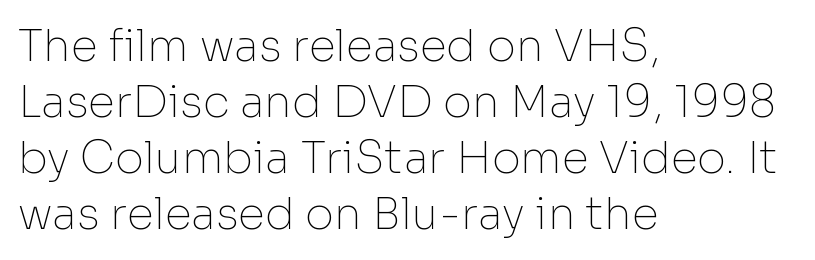
The image shows 44 px thin sans-serif type, upright; set left-aligned, normal line spacing (1.27x), normal letter spacing, not underlined; low stroke contrast and a medium x-height.
